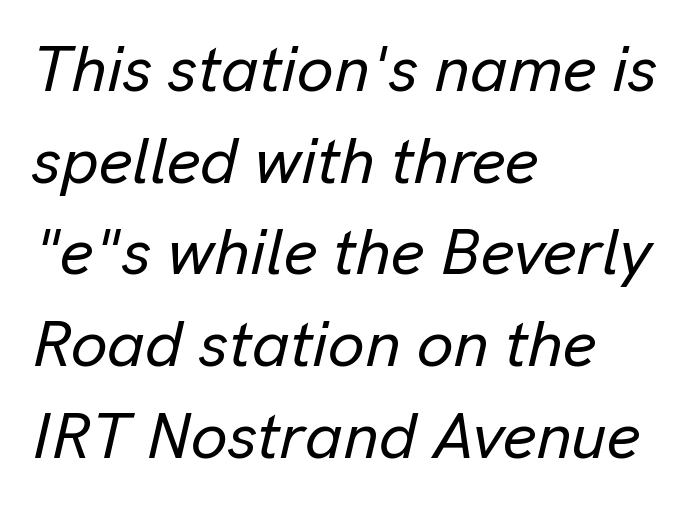
{"italic": "yes", "lean": "right", "slant_degrees": 13, "width": "normal", "stroke_contrast": "low", "x_height": "medium", "monospaced": "no", "underline": "no", "align": "left", "line_spacing": "normal", "line_spacing_ratio": 1.41, "letter_spacing": "normal", "letter_spacing_em": 0.0, "glyph_px": 65}
